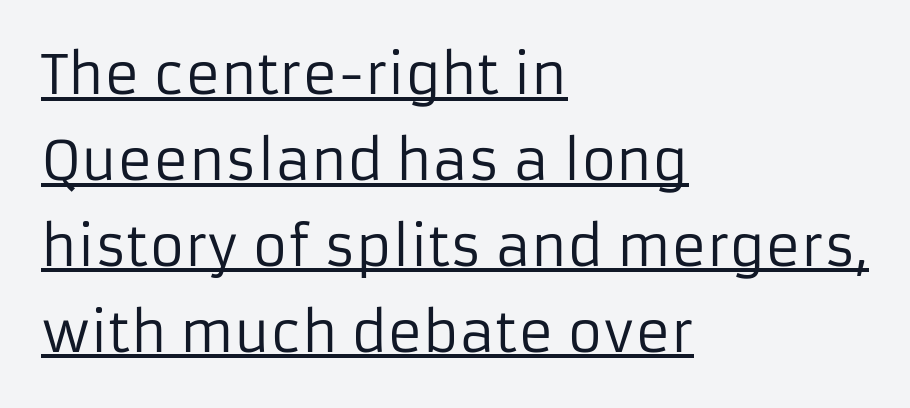
{"serif": "no", "italic": "no", "bold": "no", "weight": "regular", "width": "normal", "stroke_contrast": "low", "x_height": "medium", "monospaced": "no", "underline": "yes", "align": "left", "line_spacing": "normal", "line_spacing_ratio": 1.59, "letter_spacing": "normal", "letter_spacing_em": 0.0, "glyph_px": 54}
